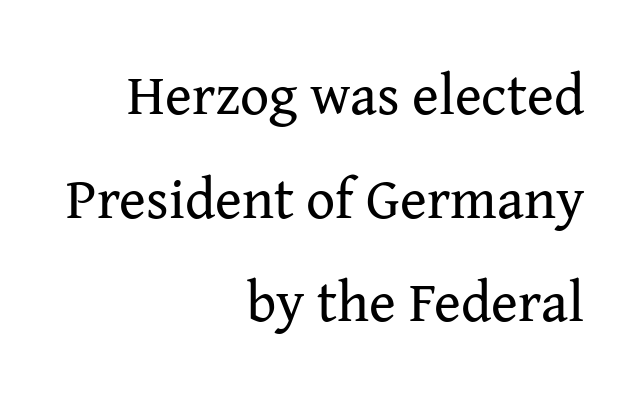
{"serif": "yes", "italic": "no", "bold": "no", "weight": "regular", "width": "normal", "stroke_contrast": "medium", "x_height": "medium", "monospaced": "no", "underline": "no", "align": "right", "line_spacing_ratio": 1.82, "letter_spacing": "normal", "letter_spacing_em": 0.0, "glyph_px": 57}
